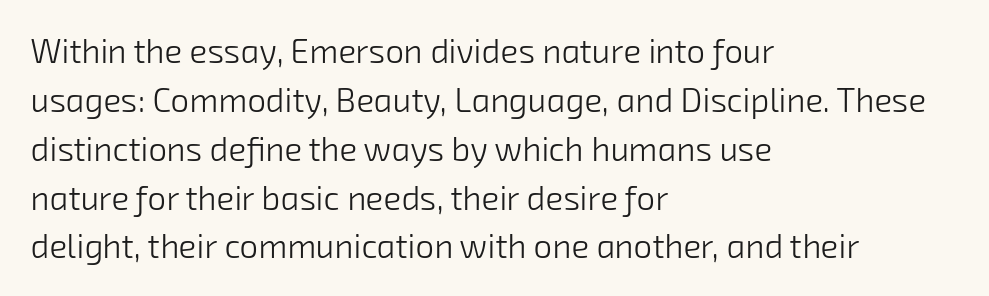
The letters sit at their default tracking, neither squeezed nor spread. A typesetter would call this proportional, since set widths differ per character. Leading matches the norm, producing a regular column. This sample uses a sans-serif face.
